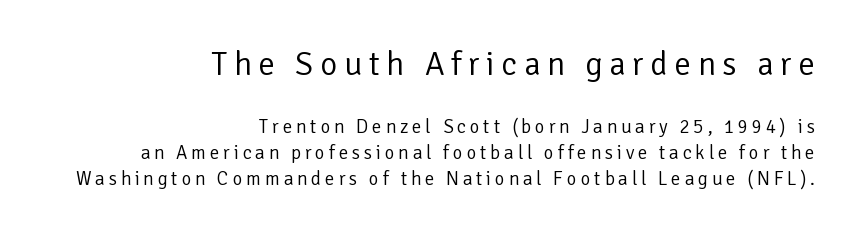
{"serif": "no", "italic": "no", "bold": "no", "weight": "regular", "width": "normal", "stroke_contrast": "low", "x_height": "medium", "monospaced": "no", "underline": "no", "align": "right", "line_spacing": "normal", "line_spacing_ratio": 1.38, "letter_spacing": "wide", "letter_spacing_em": 0.2, "larger_block": "first", "size_ratio": 1.74, "glyph_px": 33}
